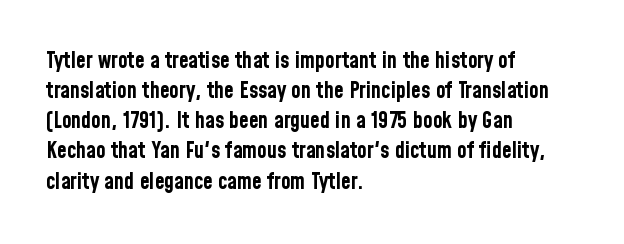
The paragraph shown leans on its left margin. This block has exactly the height ordinary leading produces. Italic: no, the glyphs are upright roman. The baseline area is clear.
